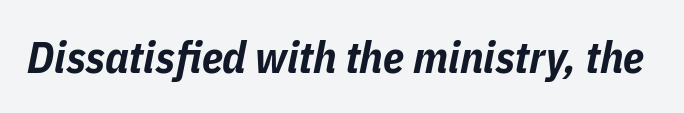
Q: Is the text bold? A: Yes.
Q: Is the text italic (slanted)? A: Yes, it leans right by about 11 degrees.
Q: Is the text underlined? A: No.
Q: Is the spacing between letters normal or unusually wide? A: Normal.
Q: Width (condensed, normal, or wide)? A: Condensed.
Q: Stroke contrast? A: Low.
Q: x-height? A: Medium.
Q: Monospaced? A: No.
